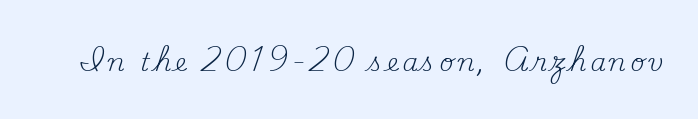
Q: Is the text bold? A: No.
Q: Is the text italic (slanted)? A: Yes.
Q: Is the text underlined? A: No.
